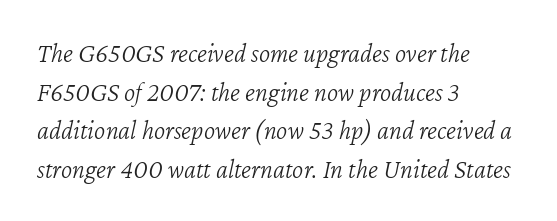
{"italic": "yes", "lean": "right", "slant_degrees": 12, "bold": "no", "underline": "no", "align": "left", "line_spacing": "normal", "line_spacing_ratio": 1.43, "letter_spacing": "normal", "letter_spacing_em": 0.0, "glyph_px": 27}
